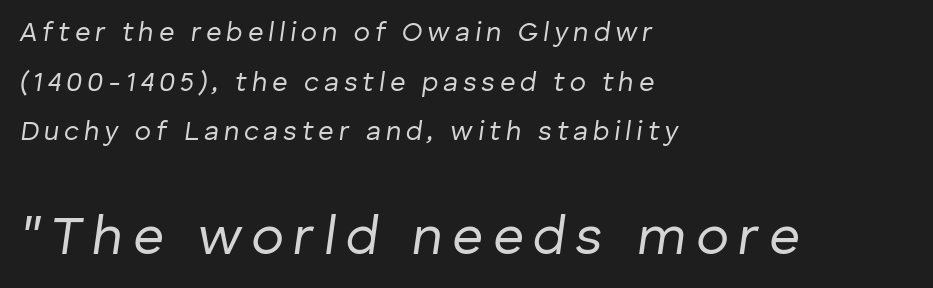
The image shows 54 px regular-weight type, italic (leaning right); set left-aligned, line spacing 1.84x, not underlined; the second (bottom) block is 2.0x larger; low stroke contrast and a medium x-height.
